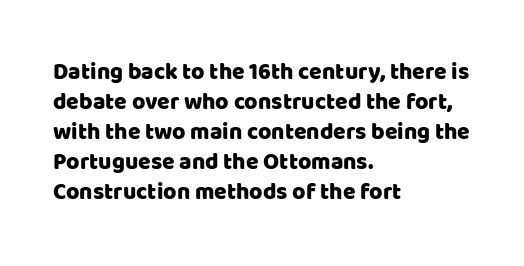
Q: Is the text italic (slanted)? A: No, it is upright.
Q: Is the text underlined? A: No.
Q: How is the paragraph aligned? A: Left-aligned.
Q: Is the spacing between letters normal or unusually wide? A: Normal.
Q: Is the spacing between lines tight, normal or loose? A: Normal.
